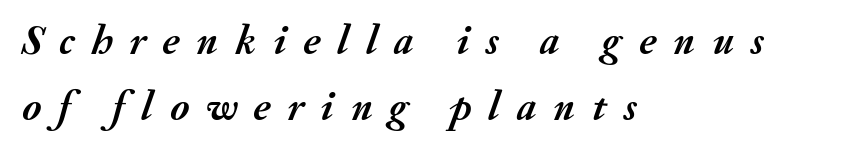
The font's italic variant was chosen for this text. Letter spacing: wide. The compositor pushed each line to the left boundary. Each row of text sits above clean, open space. In terms of weight, the rendering is a true, heavy bold. Note the varied advance widths — an 'i' is clearly narrower than an 'm'.
